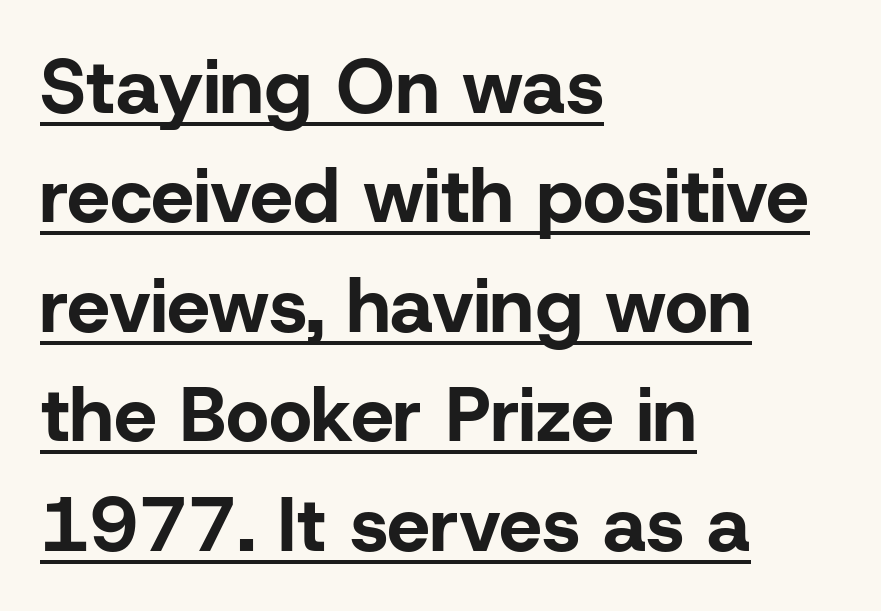
The image shows 76 px bold sans-serif type, upright; set left-aligned, normal line spacing (1.44x), normal letter spacing, underlined; low stroke contrast and a medium x-height.
